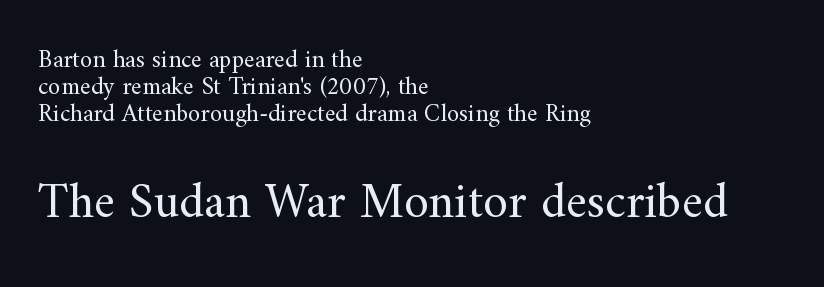
Q: Is the text bold? A: No.
Q: Is the text italic (slanted)? A: No, it is upright.
Q: Is the typeface a serif or a sans-serif typeface? A: Serif.
Q: Is the text underlined? A: No.
Q: How is the paragraph aligned? A: Left-aligned.
Q: Is the spacing between letters normal or unusually wide? A: Normal.
Q: Is the spacing between lines tight, normal or loose? A: Tight.
Q: Which block of text is set in a larger size, the first (top) or the second (bottom)? A: The second (bottom) one.
Q: Width (condensed, normal, or wide)? A: Normal.
Q: Stroke contrast? A: Medium.
Q: x-height? A: Small.
Q: Monospaced? A: No.
